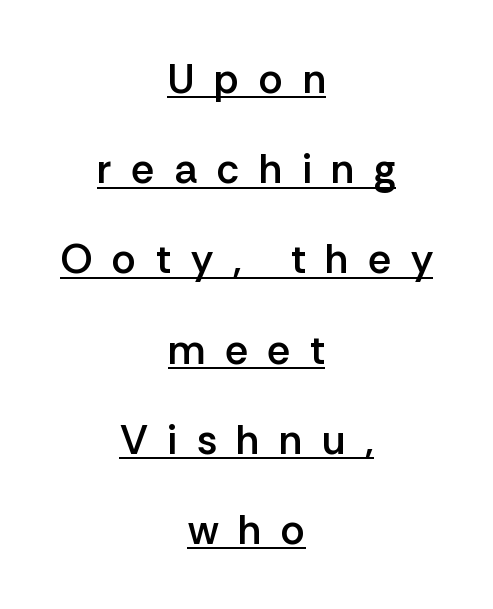
Q: Is the text bold? A: Semi-bold.
Q: Is the text italic (slanted)? A: No, it is upright.
Q: Is the typeface a serif or a sans-serif typeface? A: Sans-serif.
Q: Is the text underlined? A: Yes.
Q: How is the paragraph aligned? A: Centered.
Q: Is the spacing between letters normal or unusually wide? A: Unusually wide.
Q: Is the spacing between lines tight, normal or loose? A: Loose.
Q: Width (condensed, normal, or wide)? A: Normal.
Q: Stroke contrast? A: Low.
Q: x-height? A: Medium.
Q: Monospaced? A: No.
